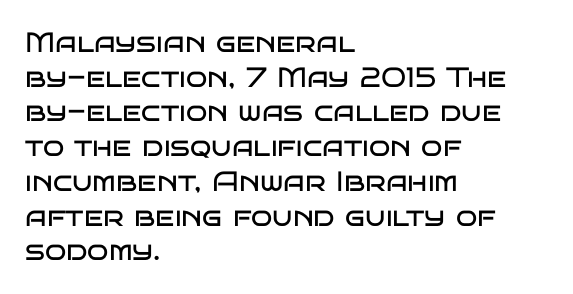
Q: Is the text bold? A: No.
Q: Is the text italic (slanted)? A: No, it is upright.
Q: Is the typeface a serif or a sans-serif typeface? A: Sans-serif.
Q: Is the text underlined? A: No.
Q: How is the paragraph aligned? A: Left-aligned.
Q: Is the spacing between letters normal or unusually wide? A: Normal.
Q: Width (condensed, normal, or wide)? A: Wide.
Q: Stroke contrast? A: Low.
Q: x-height? A: Large.
Q: Monospaced? A: No.
